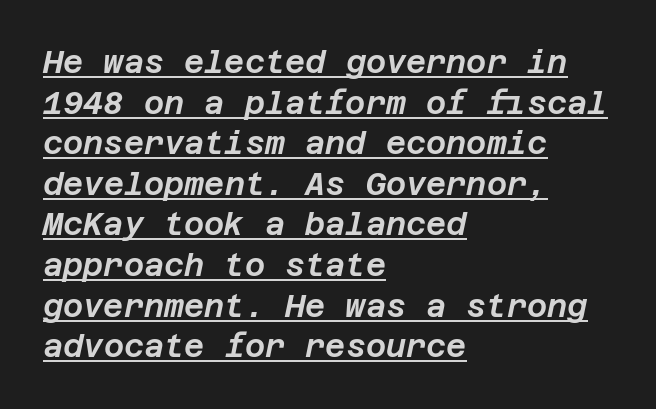
If you drew a line through each stem, it would be angled. This block has exactly the height ordinary leading produces. The rendering anchors every line to the left-hand side. You can see a thin bar hugging the bottom of the glyphs. The gaps between neighbouring characters are ordinary and unremarkable.
